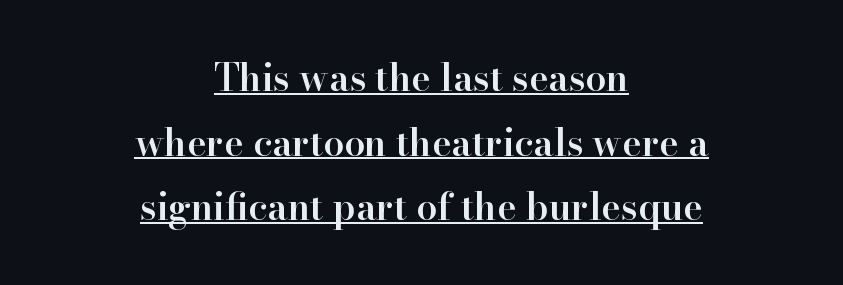
The image shows 37 px semibold serif type, upright; set centered, line spacing 1.75x, normal letter spacing, underlined; high stroke contrast and a small x-height.
